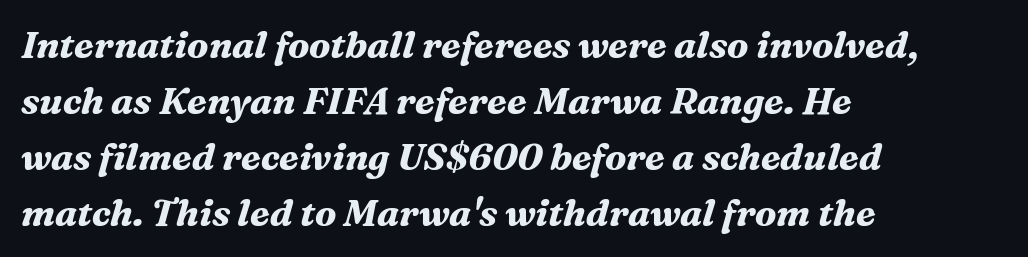
{"serif": "yes", "italic": "yes", "lean": "right", "slant_degrees": 16, "bold": "yes", "weight": "bold", "width": "normal", "stroke_contrast": "medium", "x_height": "medium", "monospaced": "no", "underline": "no", "align": "left", "line_spacing": "normal", "line_spacing_ratio": 1.51, "letter_spacing": "normal", "letter_spacing_em": 0.0, "glyph_px": 37}
